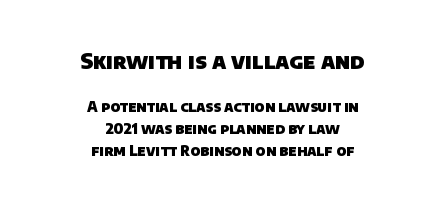
{"bold": "yes", "underline": "no", "align": "center", "line_spacing": "normal", "line_spacing_ratio": 1.58, "letter_spacing": "normal", "letter_spacing_em": 0.0, "larger_block": "first", "size_ratio": 1.5, "glyph_px": 21}
